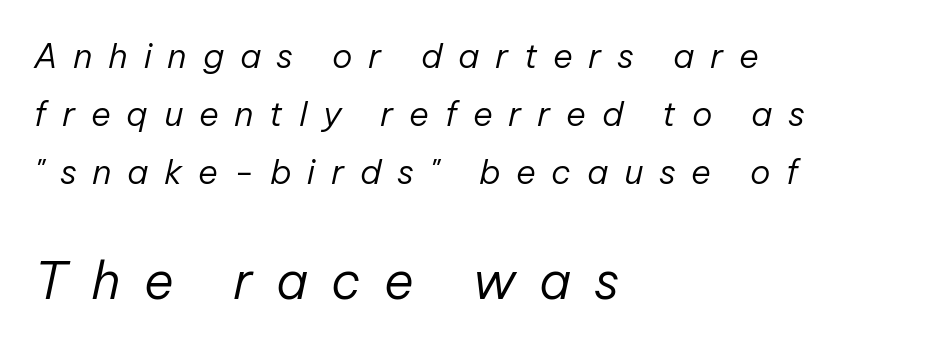
Short and long lines alike share a common starting point at left. Letters rest on an invisible, unmarked baseline. The passage shown is typed in a proportional face where columns would drift. These two chunks differ in scale, with the bottom chunk taking the larger measure. Vertical stems look standard width or narrower in stroke.
